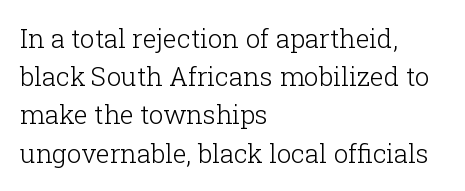
{"italic": "no", "bold": "no", "underline": "no", "align": "left", "line_spacing": "normal", "line_spacing_ratio": 1.47, "letter_spacing": "normal", "letter_spacing_em": 0.0, "glyph_px": 26}
